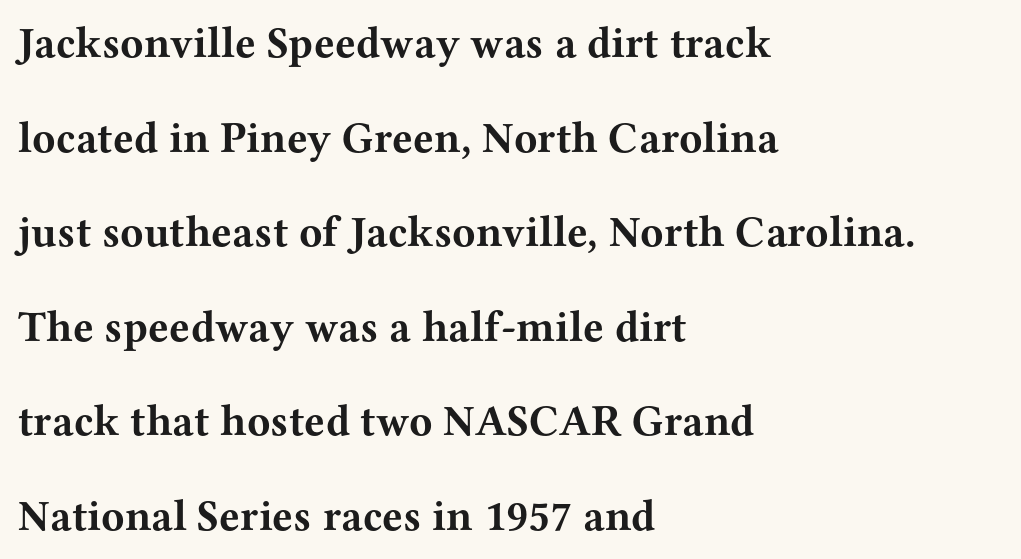
Q: Is the text bold? A: Yes.
Q: Is the text italic (slanted)? A: No, it is upright.
Q: Is the typeface a serif or a sans-serif typeface? A: Serif.
Q: Is the text underlined? A: No.
Q: How is the paragraph aligned? A: Left-aligned.
Q: Is the spacing between letters normal or unusually wide? A: Normal.
Q: Is the spacing between lines tight, normal or loose? A: Loose.
Q: Width (condensed, normal, or wide)? A: Wide.
Q: Stroke contrast? A: Medium.
Q: x-height? A: Medium.
Q: Monospaced? A: No.
